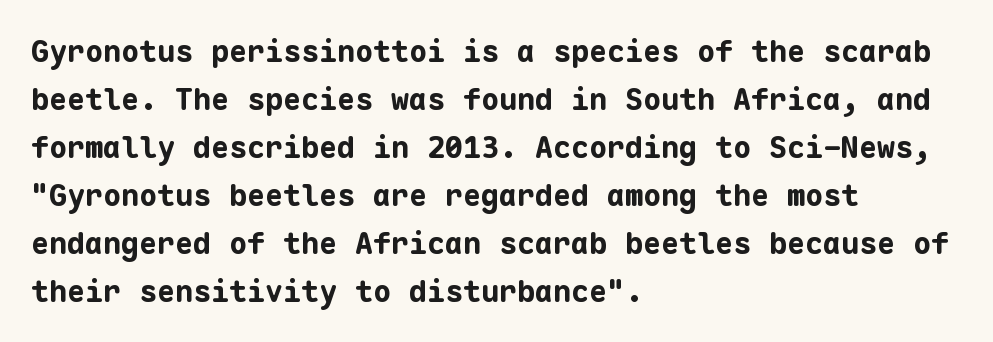
Q: Is the text bold? A: Yes.
Q: Is the text italic (slanted)? A: No, it is upright.
Q: Is the typeface a serif or a sans-serif typeface? A: Sans-serif.
Q: Is the text underlined? A: No.
Q: How is the paragraph aligned? A: Left-aligned.
Q: Is the spacing between letters normal or unusually wide? A: Normal.
Q: Is the spacing between lines tight, normal or loose? A: Normal.
Q: Width (condensed, normal, or wide)? A: Normal.
Q: Stroke contrast? A: Low.
Q: x-height? A: Medium.
Q: Monospaced? A: Yes.
